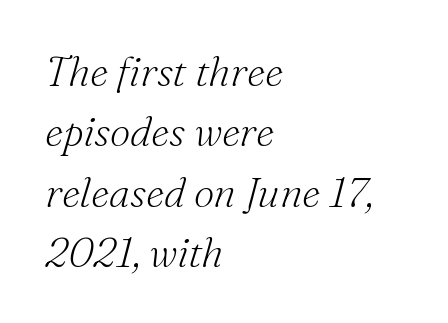
{"serif": "yes", "italic": "yes", "lean": "right", "slant_degrees": 16, "bold": "no", "weight": "light", "width": "normal", "stroke_contrast": "medium", "x_height": "small", "monospaced": "no", "underline": "no", "align": "left", "line_spacing": "normal", "line_spacing_ratio": 1.47, "letter_spacing": "normal", "letter_spacing_em": 0.0, "glyph_px": 41}
